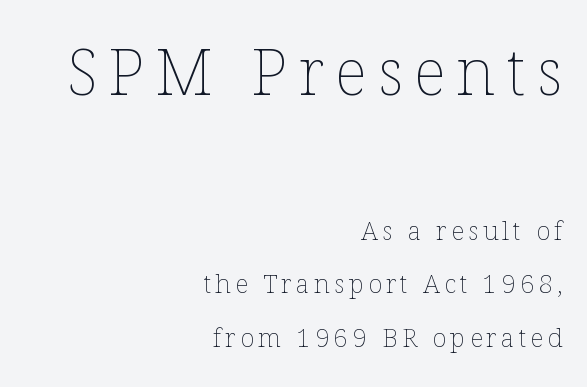
{"italic": "no", "bold": "no", "weight": "thin", "width": "normal", "stroke_contrast": "low", "x_height": "medium", "monospaced": "no", "underline": "no", "align": "right", "line_spacing": "loose", "line_spacing_ratio": 2.07, "larger_block": "first", "size_ratio": 2.5, "glyph_px": 65}
